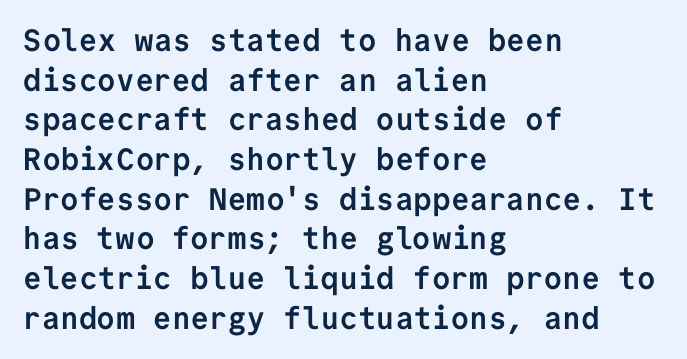
{"serif": "no", "italic": "no", "bold": "yes", "weight": "semibold", "width": "normal", "stroke_contrast": "low", "x_height": "medium", "monospaced": "yes", "underline": "no", "align": "left", "line_spacing": "normal", "line_spacing_ratio": 1.28, "letter_spacing": "normal", "letter_spacing_em": 0.0, "glyph_px": 31}
